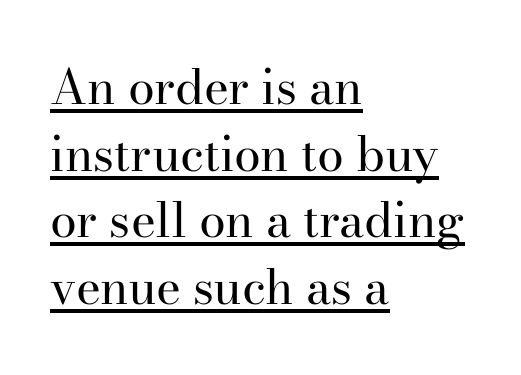
The image shows 48 px regular-weight serif type, upright; set left-aligned, normal line spacing (1.39x), normal letter spacing, underlined; high stroke contrast and a small x-height.
